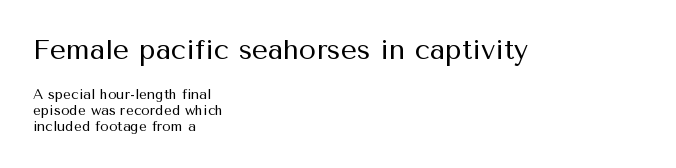
{"serif": "no", "italic": "no", "bold": "no", "weight": "regular", "width": "normal", "stroke_contrast": "medium", "x_height": "medium", "monospaced": "no", "underline": "no", "align": "left", "line_spacing": "tight", "line_spacing_ratio": 1.11, "letter_spacing": "normal", "letter_spacing_em": 0.0, "larger_block": "first", "size_ratio": 2.0, "glyph_px": 28}
